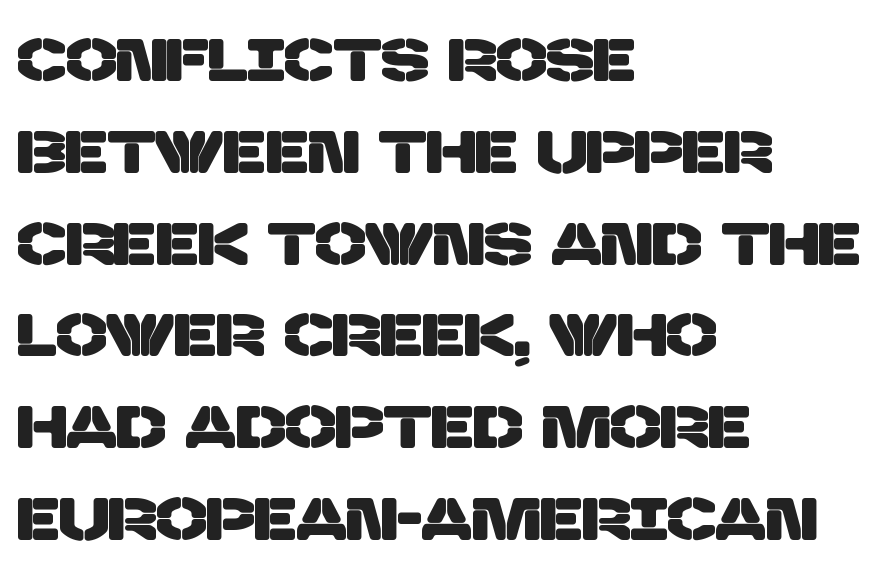
The image shows 60 px sans-serif type; set left-aligned, normal line spacing (1.53x), normal letter spacing, not underlined; low stroke contrast and a large x-height.
